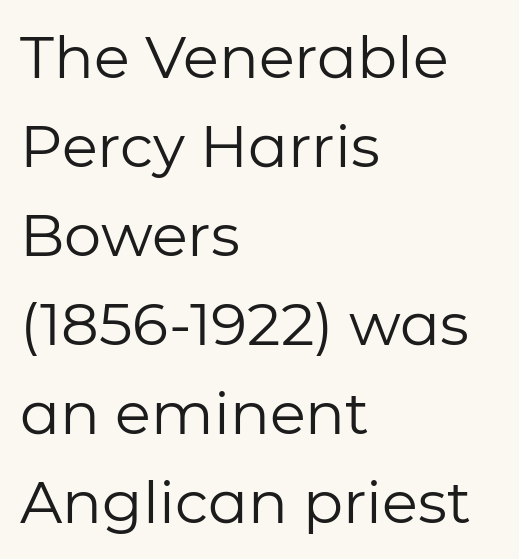
This is not heavy type; no bold has been used. The rendering uses a moderate line-height, typical for paragraphs. Glyph-to-glyph distance matches everyday printed text. Examine the stroke ends and you'll find no serifs. Do the characters align in a grid? No, the font is proportional.
